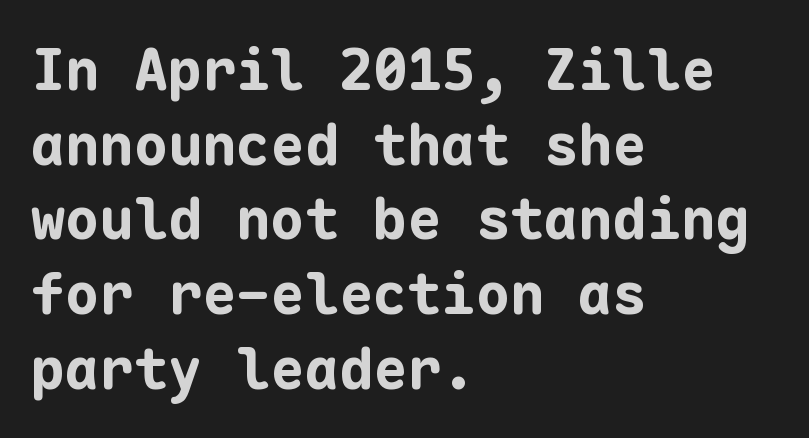
Do the characters align in a grid? Yes, the font is monospaced. Nothing unusual about the tracking: characters are spaced as the font intends. How heavy is the stroke? Heavy — this is a bold. Serifs: no, the terminals of the letterforms are clean. Lines of text with bare space underneath.
